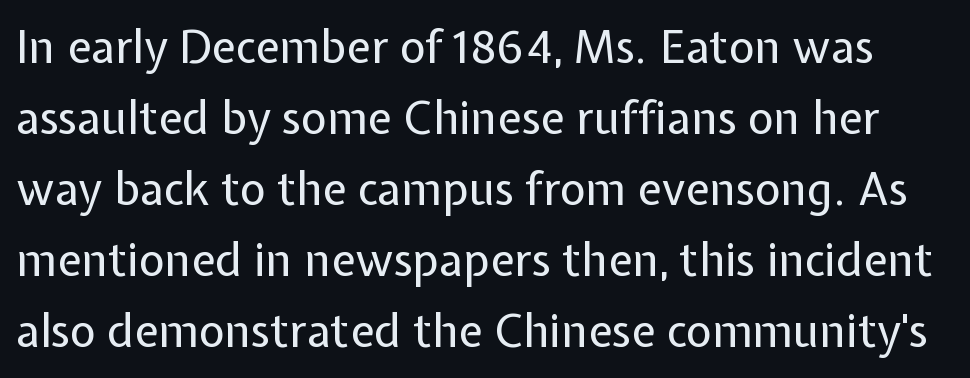
Interline gaps are of average width in this sample. The text was rendered using a sans face with plain stroke endings. Type without underlining. The letters sit at their default tracking, neither squeezed nor spread.
